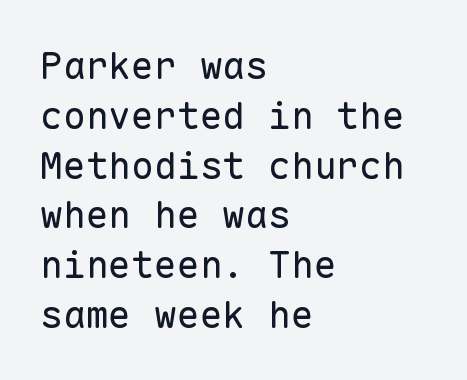
Notice how the passage keeps a crisp vertical edge on the left only. In terms of letterform style, serifs are entirely absent. Descenders hang freely into open space. Normally led — the rows are evenly, conventionally spaced.
